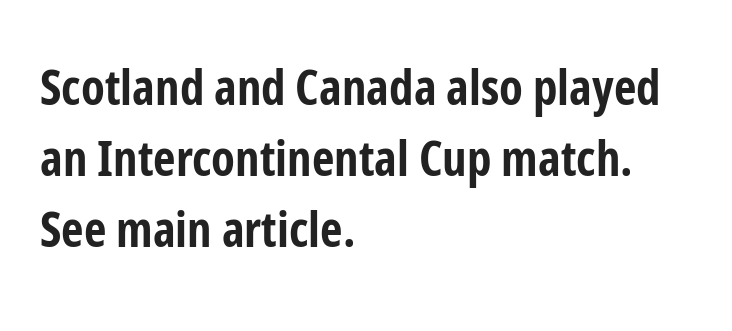
{"serif": "no", "italic": "no", "bold": "yes", "weight": "bold", "width": "condensed", "stroke_contrast": "low", "x_height": "medium", "monospaced": "no", "underline": "no", "align": "left", "line_spacing": "normal", "line_spacing_ratio": 1.45, "letter_spacing": "normal", "letter_spacing_em": 0.0, "glyph_px": 49}
